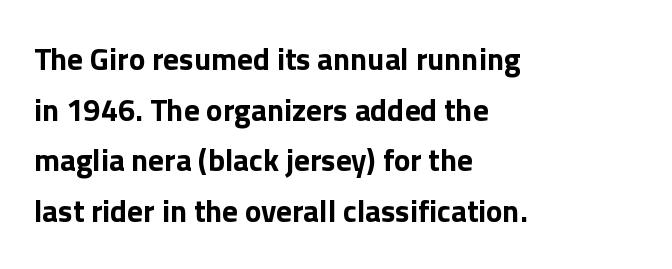
{"serif": "no", "italic": "no", "bold": "yes", "weight": "bold", "width": "normal", "stroke_contrast": "low", "x_height": "medium", "monospaced": "no", "underline": "no", "align": "left", "line_spacing": "normal", "line_spacing_ratio": 1.63, "letter_spacing": "normal", "letter_spacing_em": 0.0, "glyph_px": 31}
